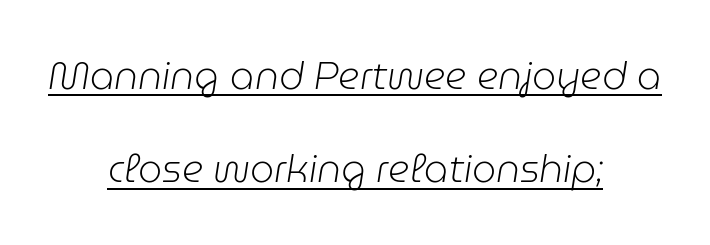
Observe the lean: these are italic letterforms. These lines are rendered in a variable-pitch font. The rendering uses the underline text-decoration. Horizontal alignment here is central, giving a formal, balanced look. Glyph-to-glyph distance matches everyday printed text. A typesetter would call this leading open, well beyond the default.
